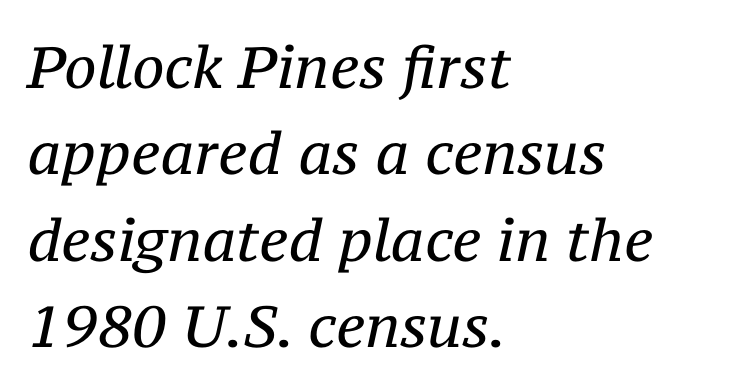
{"serif": "yes", "italic": "yes", "lean": "right", "slant_degrees": 12, "bold": "no", "weight": "regular", "width": "normal", "stroke_contrast": "medium", "x_height": "medium", "monospaced": "no", "underline": "no", "align": "left", "line_spacing": "normal", "line_spacing_ratio": 1.49, "letter_spacing": "normal", "letter_spacing_em": 0.0, "glyph_px": 58}
